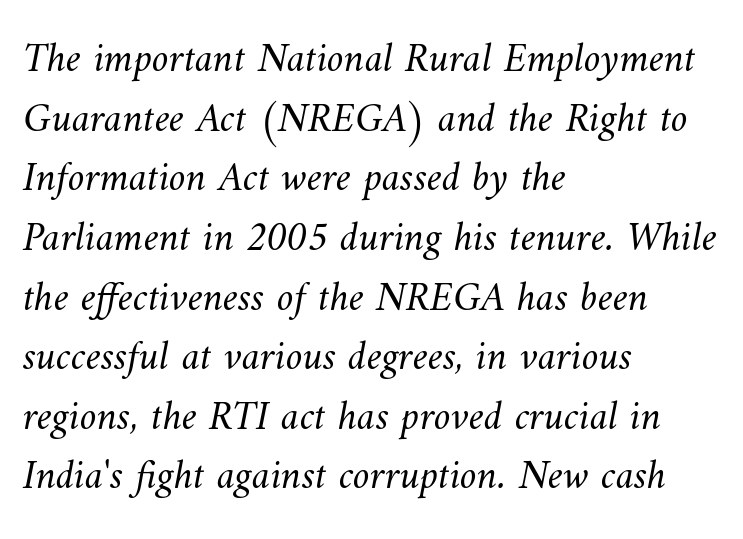
Q: Is the text bold? A: No.
Q: Is the text underlined? A: No.
Q: How is the paragraph aligned? A: Left-aligned.
Q: Is the spacing between letters normal or unusually wide? A: Normal.
Q: Is the spacing between lines tight, normal or loose? A: Normal.
Q: Width (condensed, normal, or wide)? A: Normal.
Q: Stroke contrast? A: Medium.
Q: x-height? A: Small.
Q: Monospaced? A: No.
